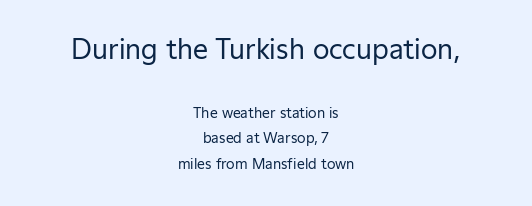
{"italic": "no", "bold": "no", "underline": "no", "align": "center", "line_spacing_ratio": 1.85, "letter_spacing": "normal", "letter_spacing_em": 0.0, "larger_block": "first", "size_ratio": 1.93, "glyph_px": 27}
